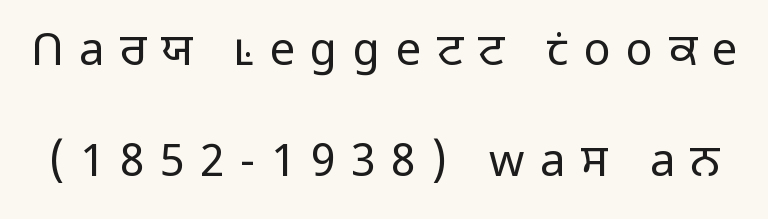
The image shows 45 px light sans-serif type, upright; set loose line spacing (2.46x), unusually wide letter spacing (+0.34 em), not underlined; low stroke contrast and a medium x-height.
